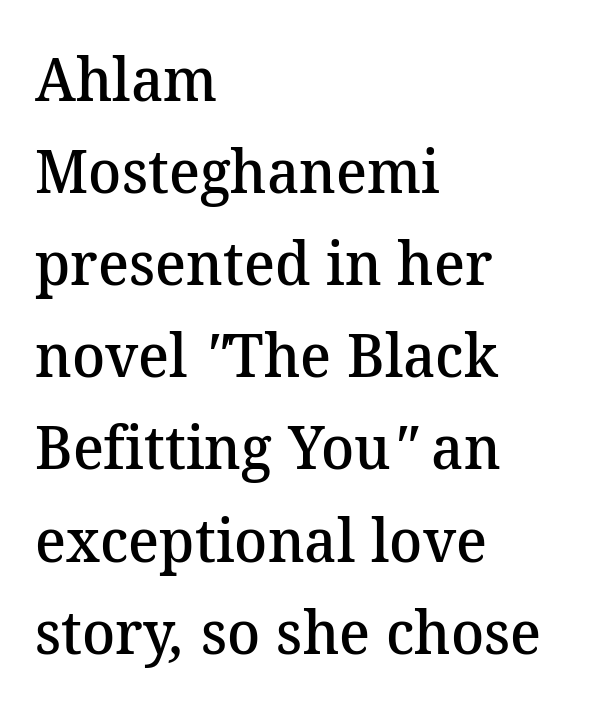
{"serif": "yes", "bold": "semi", "weight": "semibold", "width": "normal", "stroke_contrast": "medium", "x_height": "medium", "monospaced": "no", "underline": "no", "align": "left", "line_spacing": "normal", "line_spacing_ratio": 1.51, "letter_spacing": "normal", "letter_spacing_em": 0.0, "glyph_px": 61}
